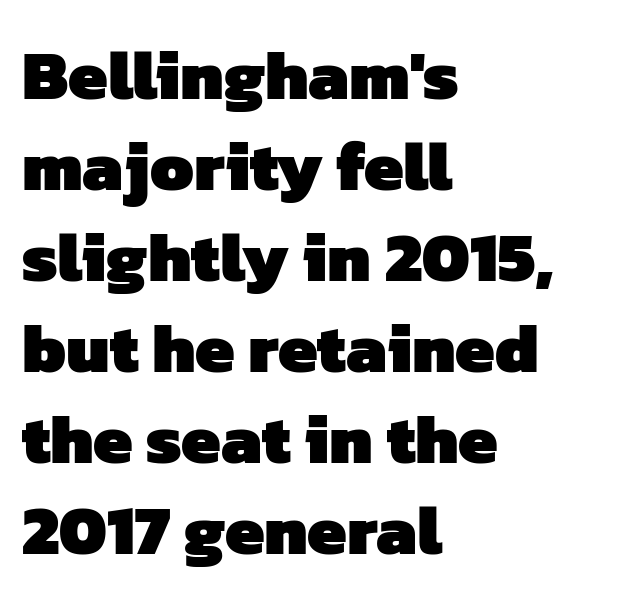
{"serif": "no", "bold": "yes", "weight": "heavy", "width": "normal", "stroke_contrast": "low", "x_height": "medium", "monospaced": "no", "underline": "no", "align": "left", "line_spacing": "normal", "line_spacing_ratio": 1.3, "letter_spacing": "normal", "letter_spacing_em": 0.0, "glyph_px": 70}
